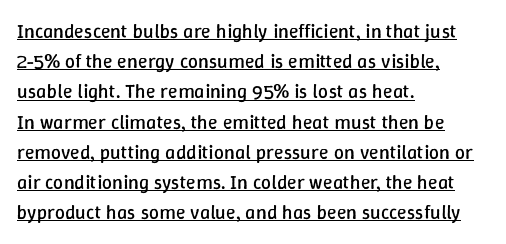
The axis of the letterforms is exactly vertical. The lines in this sample share a left origin and differ only in where they stop. Emphasis is given by a line drawn under the lettering. The horizontal fit of the characters is conventional and even.
